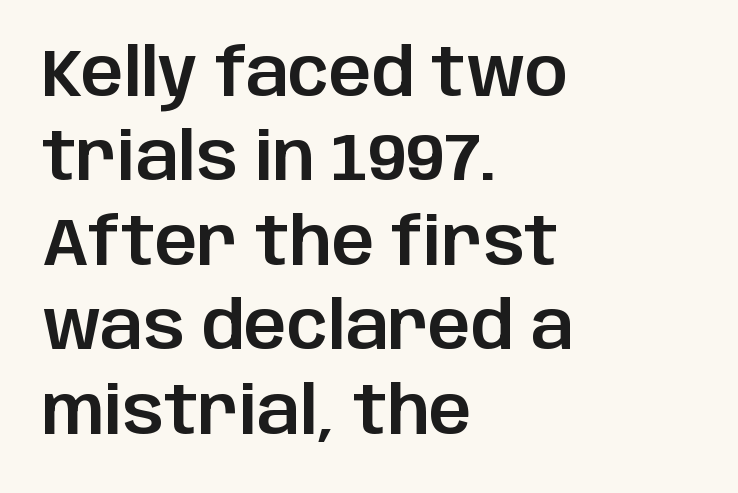
Q: Is the text italic (slanted)? A: No, it is upright.
Q: Is the typeface a serif or a sans-serif typeface? A: Sans-serif.
Q: Is the text underlined? A: No.
Q: How is the paragraph aligned? A: Left-aligned.
Q: Is the spacing between letters normal or unusually wide? A: Normal.
Q: Is the spacing between lines tight, normal or loose? A: Normal.
Q: Width (condensed, normal, or wide)? A: Normal.
Q: Stroke contrast? A: Low.
Q: x-height? A: Large.
Q: Monospaced? A: No.
